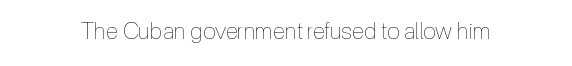
The type is set solid horizontally, with unmodified tracking. Words float on clear page, feet unadorned. A quiet, ordinary-to-light weight characterises the typeface. The type sits square on the baseline with zero lean.
